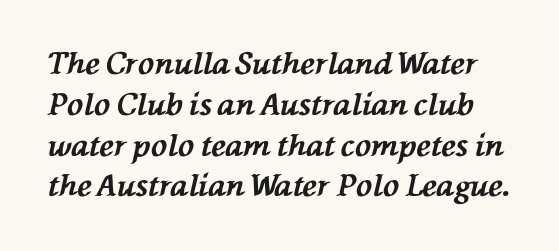
{"italic": "yes", "lean": "left", "slant_degrees": 76, "bold": "yes", "weight": "bold", "width": "normal", "stroke_contrast": "medium", "x_height": "medium", "monospaced": "no", "underline": "no", "line_spacing": "normal", "line_spacing_ratio": 1.36, "letter_spacing": "normal", "letter_spacing_em": 0.0, "glyph_px": 30}
